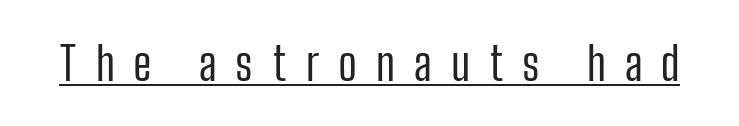
Q: Is the text bold? A: No.
Q: Is the text italic (slanted)? A: No, it is upright.
Q: Is the typeface a serif or a sans-serif typeface? A: Sans-serif.
Q: Is the text underlined? A: Yes.
Q: Is the spacing between letters normal or unusually wide? A: Unusually wide.
Q: Width (condensed, normal, or wide)? A: Condensed.
Q: Stroke contrast? A: Low.
Q: x-height? A: Medium.
Q: Monospaced? A: No.
